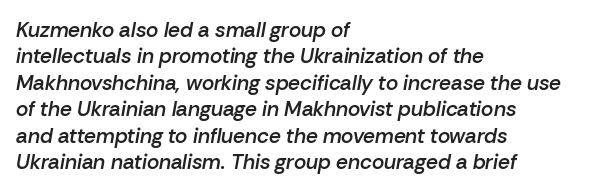
The image shows 21 px text type, italic (leaning right); set left-aligned, normal line spacing (1.26x), normal letter spacing, not underlined.
